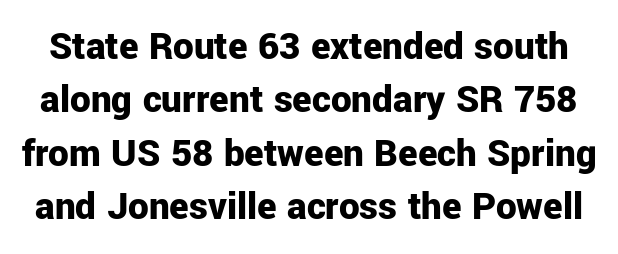
{"serif": "no", "italic": "no", "bold": "yes", "weight": "bold", "width": "normal", "stroke_contrast": "low", "x_height": "medium", "monospaced": "no", "underline": "no", "line_spacing": "normal", "line_spacing_ratio": 1.3, "letter_spacing": "normal", "letter_spacing_em": 0.0, "glyph_px": 41}
